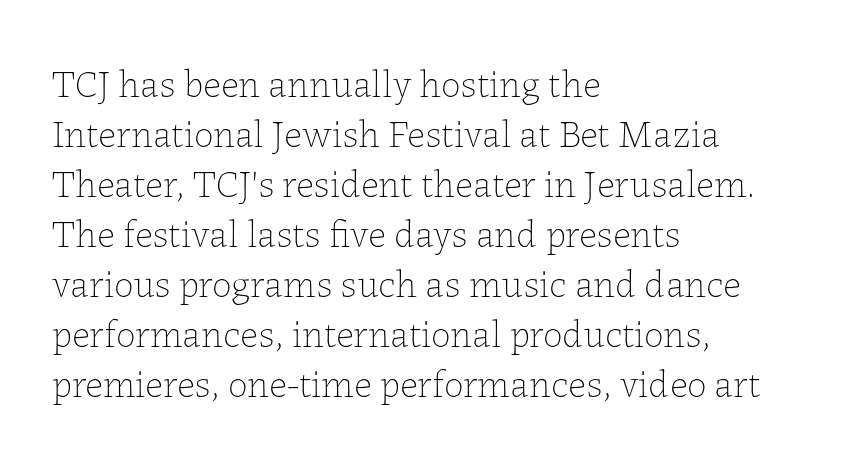
{"italic": "no", "bold": "no", "weight": "thin", "width": "normal", "stroke_contrast": "low", "x_height": "medium", "monospaced": "no", "underline": "no", "align": "left", "line_spacing": "normal", "line_spacing_ratio": 1.28, "letter_spacing": "normal", "letter_spacing_em": 0.0, "glyph_px": 39}
